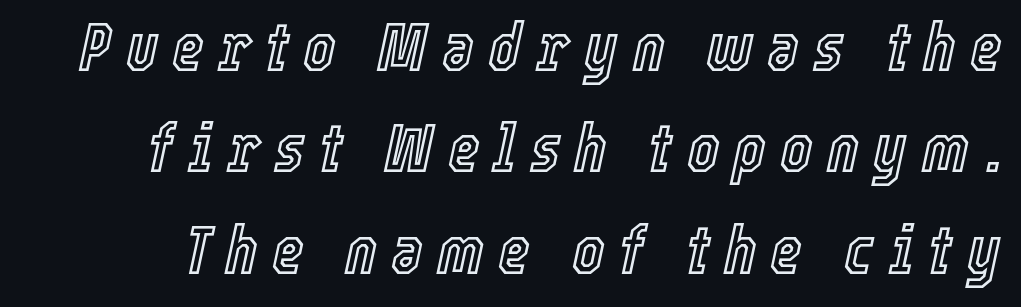
You could not count columns in this text — the font is proportionally spaced. Rendered with sloped, italic letterforms. The passage shown has open, widely tracked lettering throughout. Check the space under the baseline: it is left empty.
